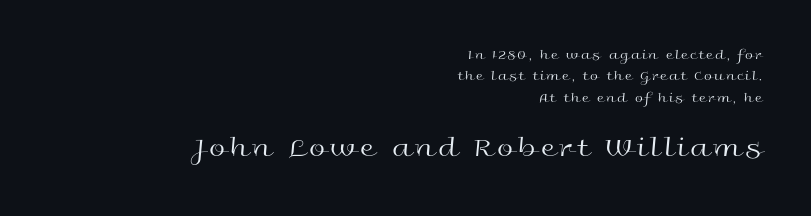
{"serif": "no", "italic": "no", "bold": "no", "weight": "regular", "width": "wide", "x_height": "medium", "monospaced": "no", "underline": "no", "align": "right", "line_spacing": "normal", "line_spacing_ratio": 1.52, "larger_block": "second", "size_ratio": 2.07, "glyph_px": 29}
